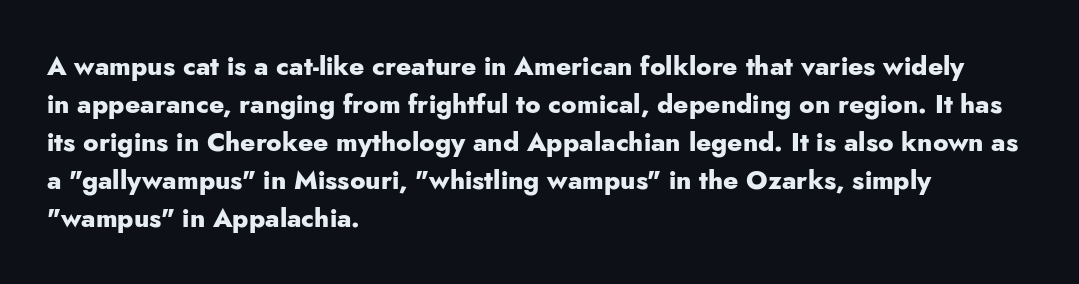
The image shows 26 px bold type, upright; set left-aligned, normal line spacing (1.46x), normal letter spacing, not underlined.
